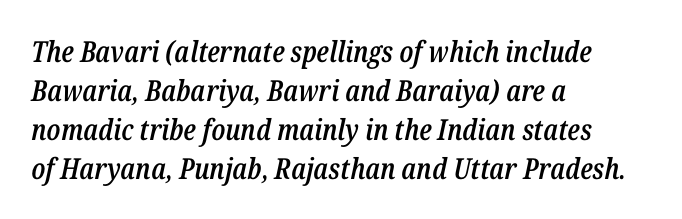
{"italic": "yes", "lean": "right", "slant_degrees": 12, "bold": "semi", "weight": "semibold", "width": "condensed", "stroke_contrast": "low", "x_height": "medium", "monospaced": "no", "underline": "no", "align": "left", "line_spacing": "normal", "line_spacing_ratio": 1.34, "letter_spacing": "normal", "letter_spacing_em": 0.0, "glyph_px": 29}
